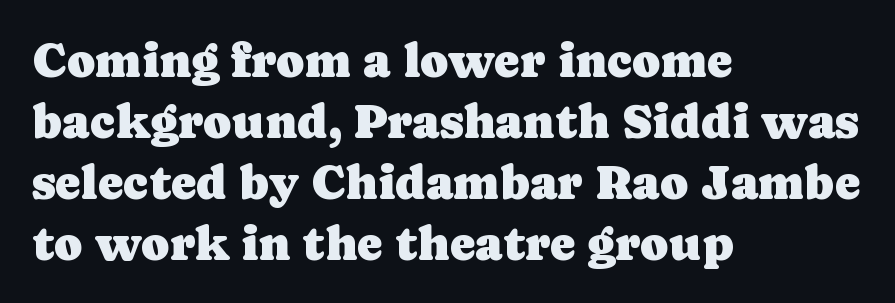
{"serif": "yes", "italic": "no", "width": "normal", "stroke_contrast": "low", "x_height": "medium", "monospaced": "no", "underline": "no", "align": "left", "line_spacing": "normal", "line_spacing_ratio": 1.27, "letter_spacing": "normal", "letter_spacing_em": 0.0, "glyph_px": 48}
